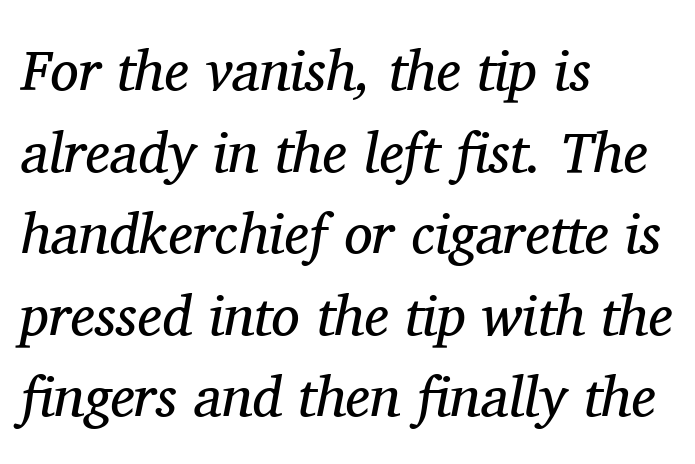
The image shows 57 px regular-weight serif type, italic (leaning right); set left-aligned, normal line spacing (1.43x), normal letter spacing, not underlined; medium stroke contrast and a medium x-height.
